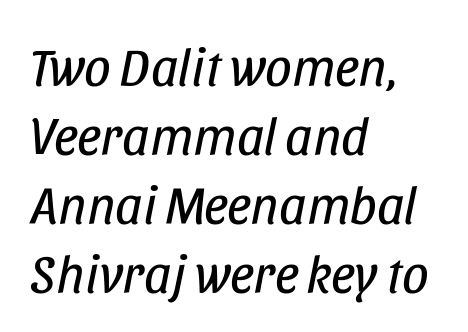
Spacing verdict: proportional, widths tailored to each character. Notice how descenders clear the ascenders below comfortably — that's standard leading. Spacing between characters is what you'd get straight out of the box. A clean baseline with only descenders dipping below it. The passage shown leans; its letterforms are oblique.
